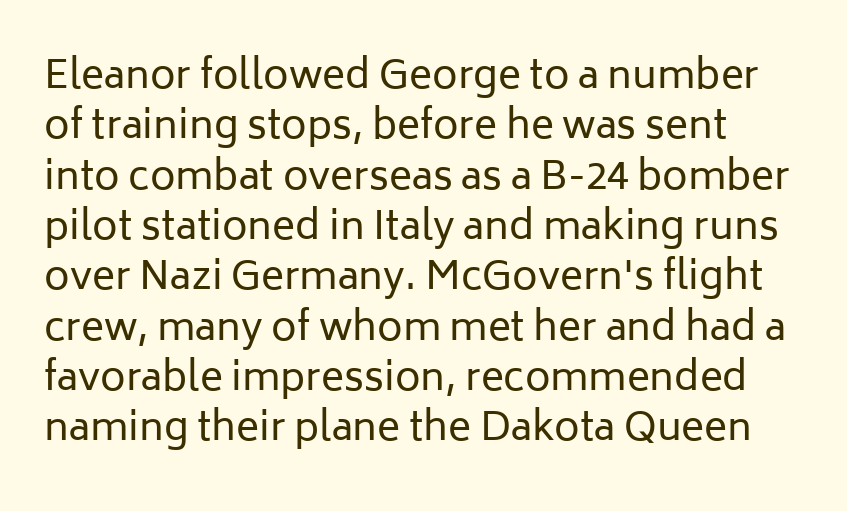
A typesetter would label this face a sans. The font is comparable to plain body text, perhaps lighter. Normally led — the rows are evenly, conventionally spaced. The passage shown has conventional tracking throughout.
